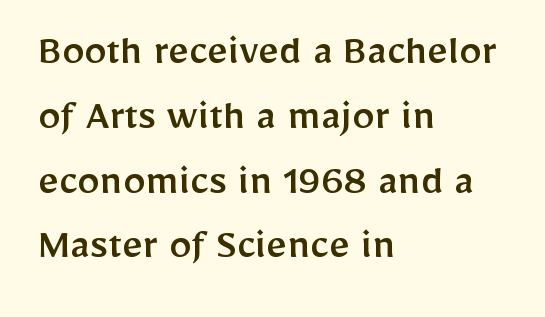
These lines are composed in type without serifs. Letter spacing: default. Lines of text with bare space underneath. A classic flush-left, rag-right setting is used for this passage.
